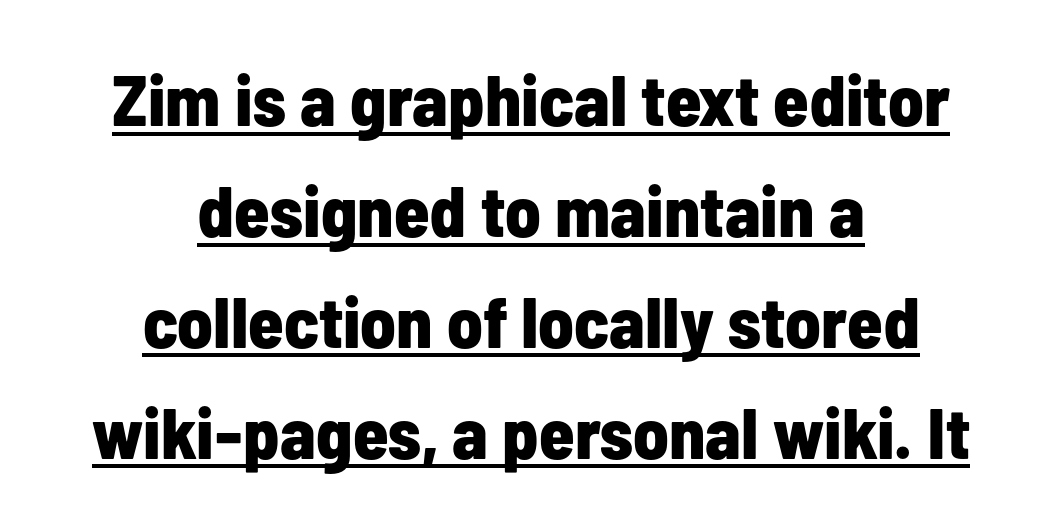
The designer went with a sans here, leaving each stem footless. Posture: straight, roman, zero tilt. Spacing between characters is what you'd get straight out of the box. Heft: maximum for text — a bold.
